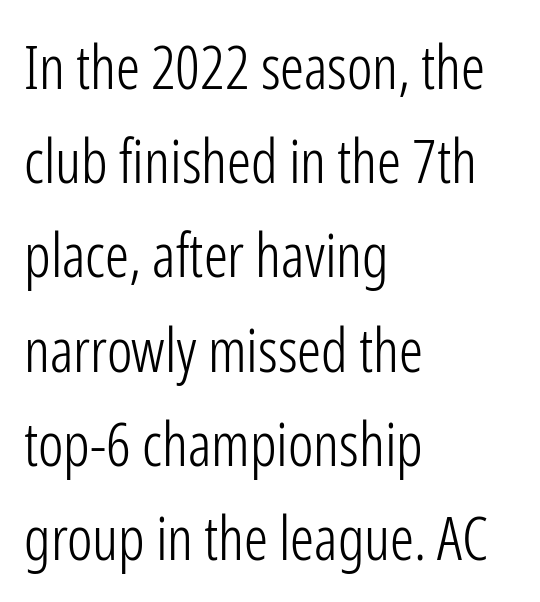
The image shows 60 px light, condensed sans-serif type, upright; set left-aligned, normal line spacing (1.57x), normal letter spacing, not underlined; low stroke contrast and a medium x-height.
